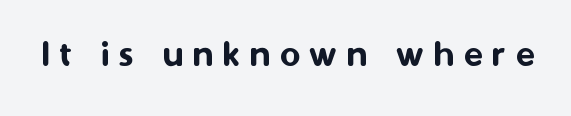
Q: Is the text italic (slanted)? A: No, it is upright.
Q: Is the typeface a serif or a sans-serif typeface? A: Sans-serif.
Q: Is the text underlined? A: No.
Q: Is the spacing between letters normal or unusually wide? A: Unusually wide.
Q: Width (condensed, normal, or wide)? A: Normal.
Q: Stroke contrast? A: Medium.
Q: x-height? A: Medium.
Q: Monospaced? A: No.
